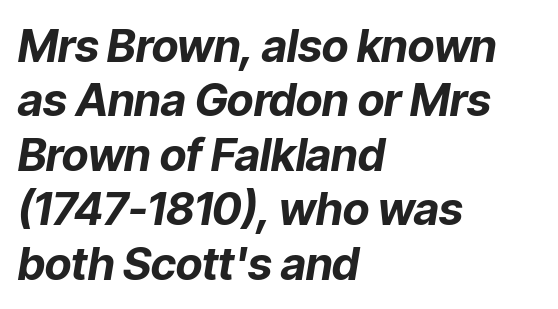
The string is rendered with underlining switched off. The face used here is proportionally spaced, like ordinary book or web type. The font's italic variant was chosen for this text. How are the letters spaced? Ordinarily, with no added tracking. A student would call this left alignment; a typographer would say flush left, rag right. Typesetter's note: full bold, strokes at maximum text heaviness.
